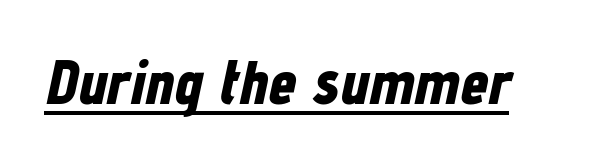
{"italic": "yes", "lean": "right", "slant_degrees": 12, "bold": "yes", "weight": "bold", "width": "condensed", "stroke_contrast": "low", "x_height": "medium", "monospaced": "no", "underline": "yes", "letter_spacing": "normal", "letter_spacing_em": 0.0, "glyph_px": 62}
